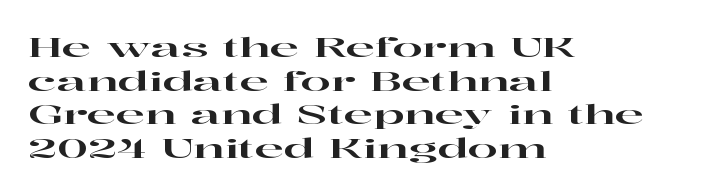
{"italic": "no", "underline": "no", "align": "left", "line_spacing": "normal", "line_spacing_ratio": 1.25, "letter_spacing": "normal", "letter_spacing_em": 0.0, "glyph_px": 27}
